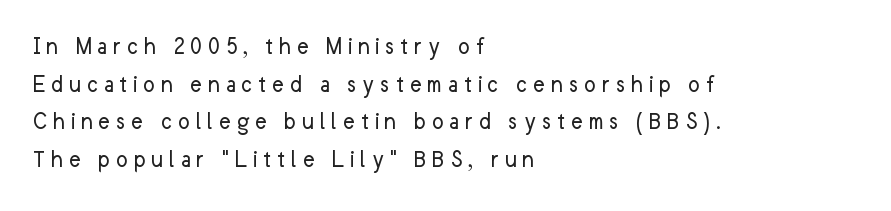
Q: Is the text bold? A: No.
Q: Is the text italic (slanted)? A: No, it is upright.
Q: Is the text underlined? A: No.
Q: How is the paragraph aligned? A: Left-aligned.
Q: Is the spacing between letters normal or unusually wide? A: Unusually wide.
Q: Is the spacing between lines tight, normal or loose? A: Normal.
